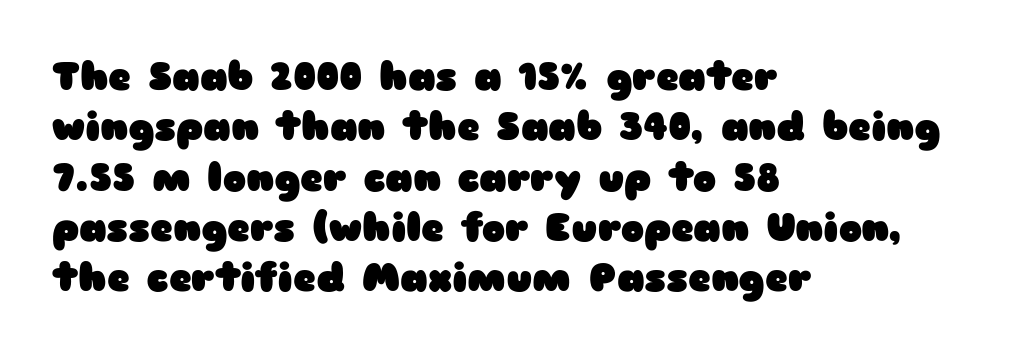
Q: Is the text bold? A: Yes.
Q: Is the text italic (slanted)? A: No, it is upright.
Q: Is the typeface a serif or a sans-serif typeface? A: Sans-serif.
Q: Is the text underlined? A: No.
Q: How is the paragraph aligned? A: Left-aligned.
Q: Is the spacing between letters normal or unusually wide? A: Normal.
Q: Is the spacing between lines tight, normal or loose? A: Normal.
Q: Width (condensed, normal, or wide)? A: Wide.
Q: Stroke contrast? A: Low.
Q: x-height? A: Medium.
Q: Monospaced? A: No.
